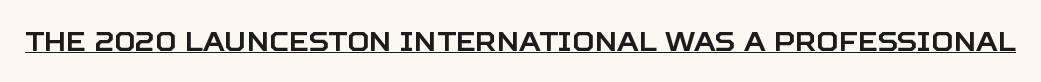
In terms of letterspacing, this is plain default setting. Ascenders rise straight up at ninety degrees. Underline: present.
